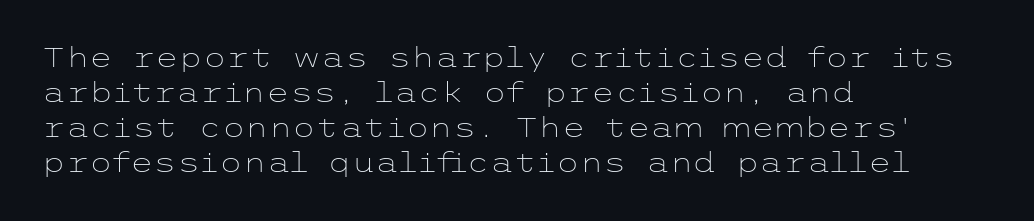
Q: Is the text bold? A: No.
Q: Is the text italic (slanted)? A: No, it is upright.
Q: Is the text underlined? A: No.
Q: How is the paragraph aligned? A: Left-aligned.
Q: Is the spacing between letters normal or unusually wide? A: Normal.
Q: Is the spacing between lines tight, normal or loose? A: Normal.
